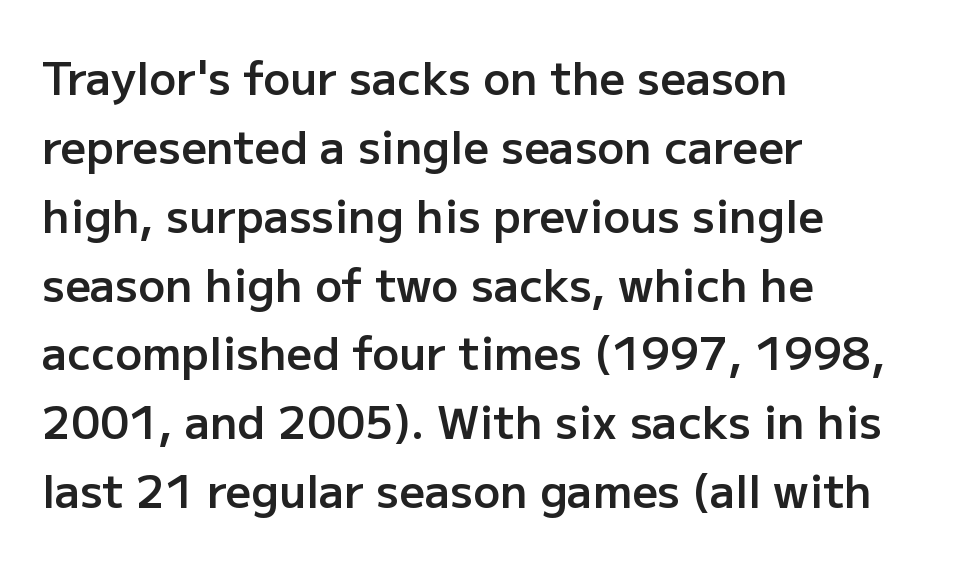
Q: Is the text bold? A: Semi-bold.
Q: Is the text italic (slanted)? A: No, it is upright.
Q: Is the typeface a serif or a sans-serif typeface? A: Sans-serif.
Q: Is the text underlined? A: No.
Q: How is the paragraph aligned? A: Left-aligned.
Q: Is the spacing between letters normal or unusually wide? A: Normal.
Q: Is the spacing between lines tight, normal or loose? A: Normal.
Q: Width (condensed, normal, or wide)? A: Normal.
Q: Stroke contrast? A: Low.
Q: x-height? A: Medium.
Q: Monospaced? A: No.
